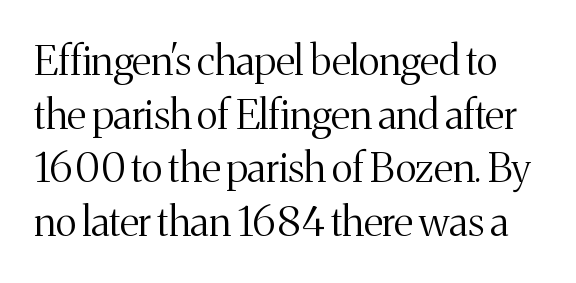
{"serif": "yes", "italic": "no", "bold": "no", "weight": "light", "width": "normal", "stroke_contrast": "medium", "x_height": "medium", "monospaced": "no", "underline": "no", "line_spacing": "normal", "line_spacing_ratio": 1.31, "letter_spacing": "normal", "letter_spacing_em": 0.0, "glyph_px": 41}
